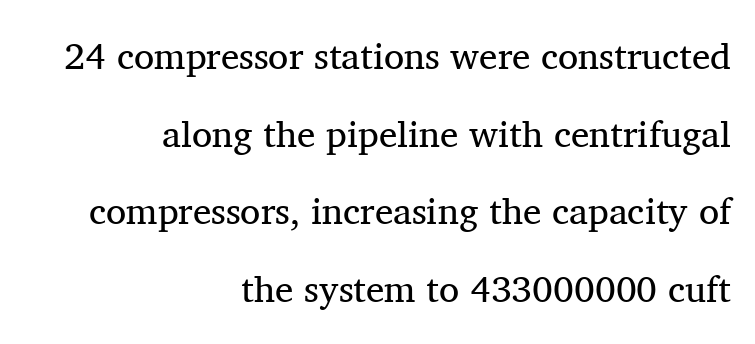
A serif font was chosen for this passage. Does the leading feel generous? Absolutely, it's lavish. Unmarked baselines from the first word to the last. Italic? Not at all — the glyphs are vertical.
